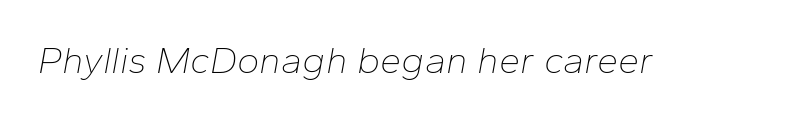
Is this a fixed-width face? No — the glyphs have proportional, varying widths. Observe the lean: these are italic letterforms. Check under the words: just untouched page. This rendering leaves character spacing at its baseline value.
